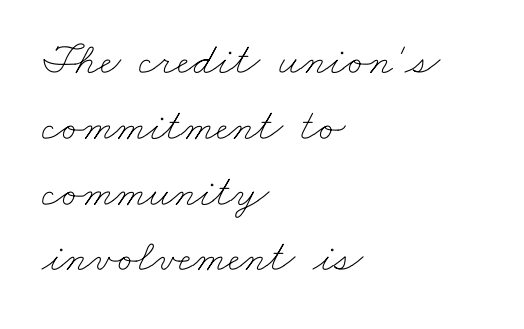
The image shows 46 px thin, wide type; set left-aligned, normal line spacing (1.43x), normal letter spacing, not underlined; low stroke contrast and a small x-height.
